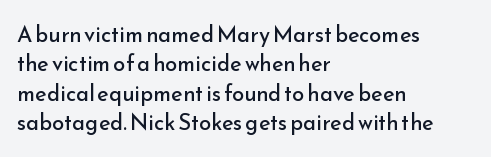
Q: Is the text bold? A: No.
Q: Is the text italic (slanted)? A: No, it is upright.
Q: Is the text underlined? A: No.
Q: How is the paragraph aligned? A: Left-aligned.
Q: Is the spacing between letters normal or unusually wide? A: Normal.
Q: Is the spacing between lines tight, normal or loose? A: Normal.
